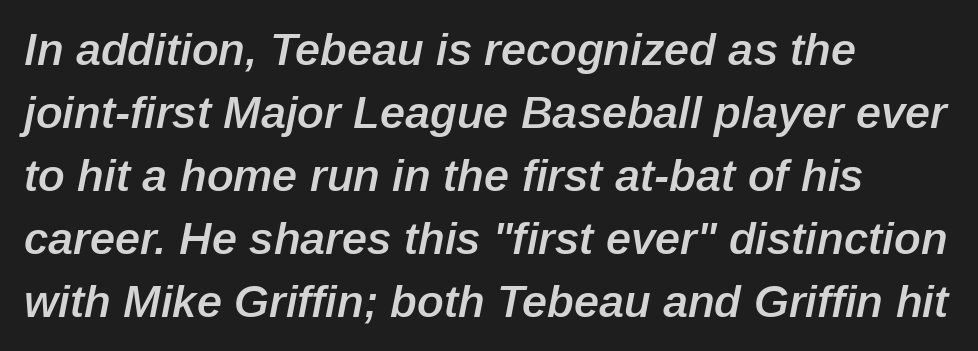
The image shows 45 px semibold type, italic (leaning right); set left-aligned, normal line spacing (1.4x), normal letter spacing, not underlined; low stroke contrast and a medium x-height.
